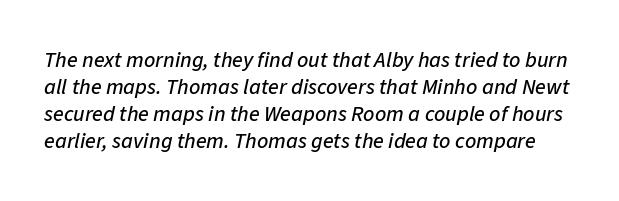
Emphasis-style slanted type is in use. The rendering keeps characters at their native spacing. The baseline area is clear.
